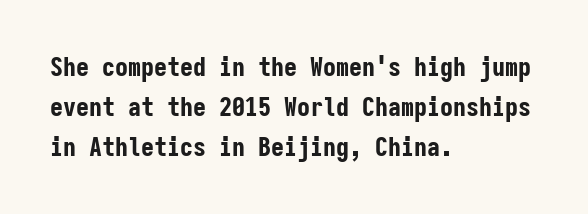
{"italic": "no", "bold": "yes", "underline": "no", "align": "left", "line_spacing": "normal", "line_spacing_ratio": 1.53, "letter_spacing": "normal", "letter_spacing_em": 0.0, "glyph_px": 26}
